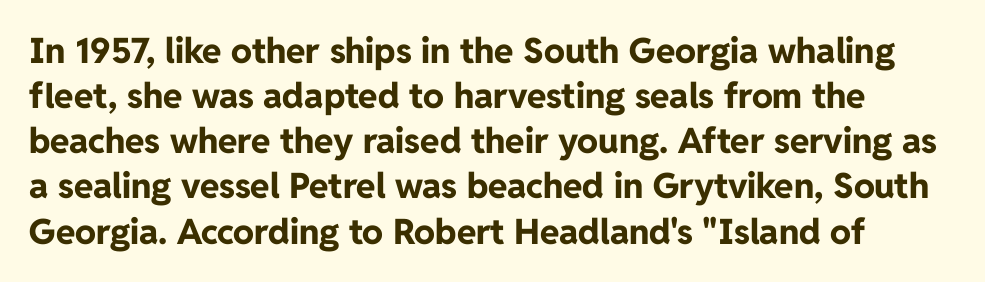
The image shows 35 px bold sans-serif type, upright; set normal line spacing (1.29x), normal letter spacing, not underlined; low stroke contrast and a medium x-height.
